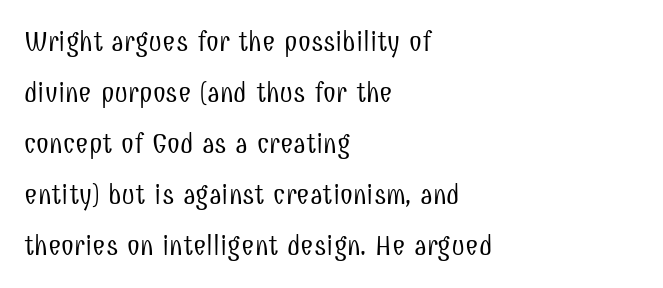
Q: Is the text bold? A: No.
Q: Is the text italic (slanted)? A: No, it is upright.
Q: Is the typeface a serif or a sans-serif typeface? A: Sans-serif.
Q: Is the text underlined? A: No.
Q: How is the paragraph aligned? A: Left-aligned.
Q: Is the spacing between letters normal or unusually wide? A: Normal.
Q: Width (condensed, normal, or wide)? A: Condensed.
Q: Stroke contrast? A: Low.
Q: x-height? A: Medium.
Q: Monospaced? A: No.
